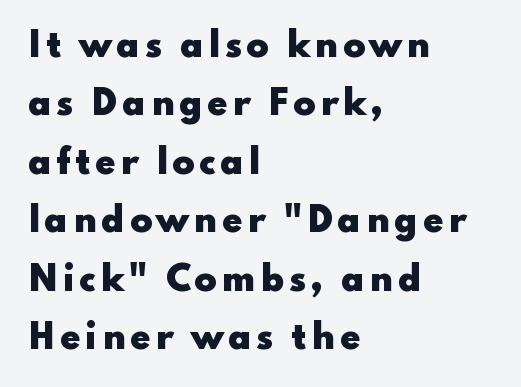
Q: Is the text bold? A: Yes.
Q: Is the text italic (slanted)? A: No, it is upright.
Q: Is the typeface a serif or a sans-serif typeface? A: Sans-serif.
Q: Is the text underlined? A: No.
Q: How is the paragraph aligned? A: Left-aligned.
Q: Width (condensed, normal, or wide)? A: Wide.
Q: Stroke contrast? A: Low.
Q: x-height? A: Small.
Q: Monospaced? A: No.
